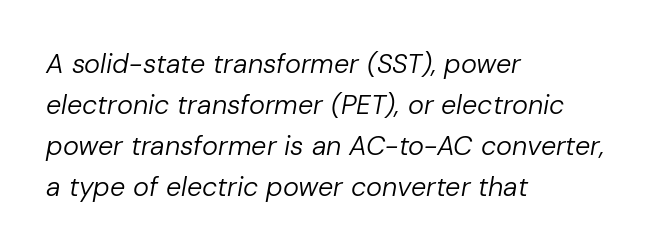
Italic: yes, the glyphs are oblique. Does the copy run flush right? No — it runs flush left. Underline: absent. Vertically, the passage feels balanced, rows spaced as you'd expect. The letters sit at their default tracking, neither squeezed nor spread.
